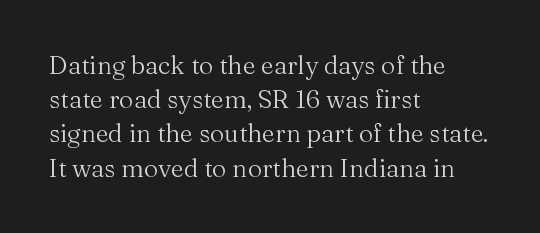
{"italic": "no", "bold": "no", "underline": "no", "align": "left", "line_spacing": "normal", "line_spacing_ratio": 1.37, "letter_spacing": "normal", "letter_spacing_em": 0.0, "glyph_px": 25}
